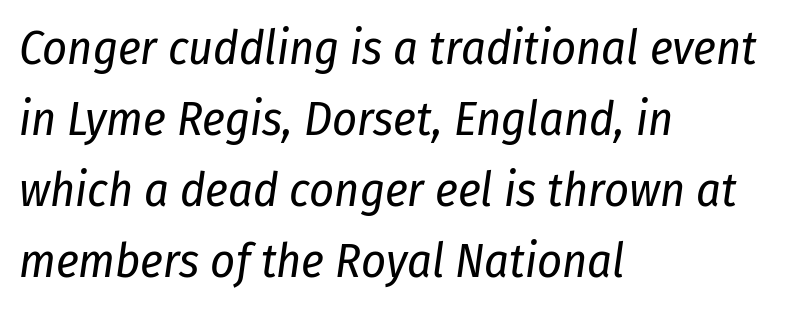
The image shows 48 px regular-weight, condensed type, italic (leaning right); set left-aligned, normal line spacing (1.48x), normal letter spacing, not underlined; low stroke contrast and a medium x-height.
